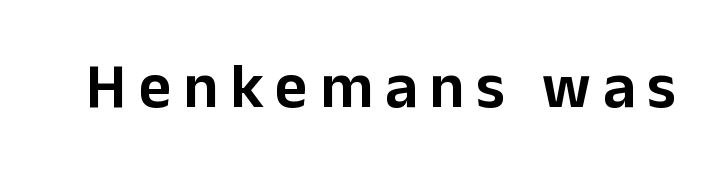
The space directly below the letters is spotless. Note the varied advance widths — an 'i' is clearly narrower than an 'm'. Serif or sans? Sans — the stroke terminals are bare. This is roman type, the default non-slanted kind.
